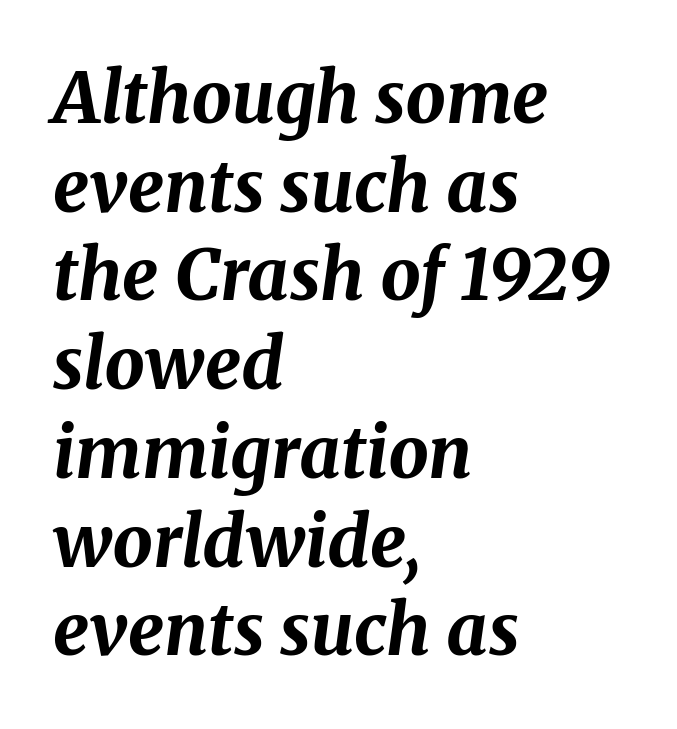
The image shows 71 px bold type, italic (leaning right); set left-aligned, normal line spacing (1.25x), normal letter spacing, not underlined; medium stroke contrast and a medium x-height.
